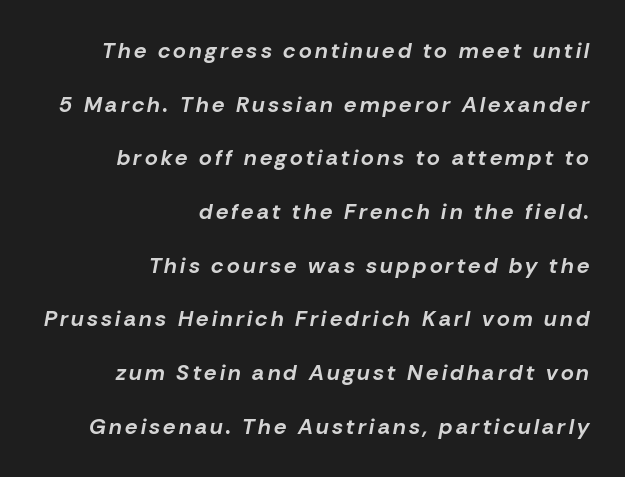
Q: Is the text bold? A: Yes.
Q: Is the text italic (slanted)? A: Yes, it leans right by about 10 degrees.
Q: Is the text underlined? A: No.
Q: How is the paragraph aligned? A: Right-aligned.
Q: Is the spacing between lines tight, normal or loose? A: Loose.
